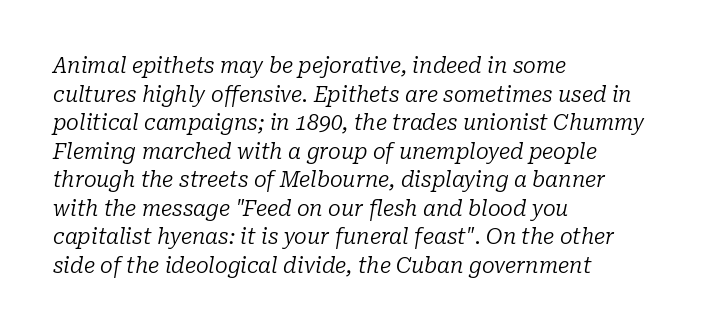
{"italic": "yes", "lean": "right", "slant_degrees": 10, "bold": "no", "underline": "no", "align": "left", "line_spacing": "normal", "line_spacing_ratio": 1.36, "letter_spacing": "normal", "letter_spacing_em": 0.0, "glyph_px": 21}
